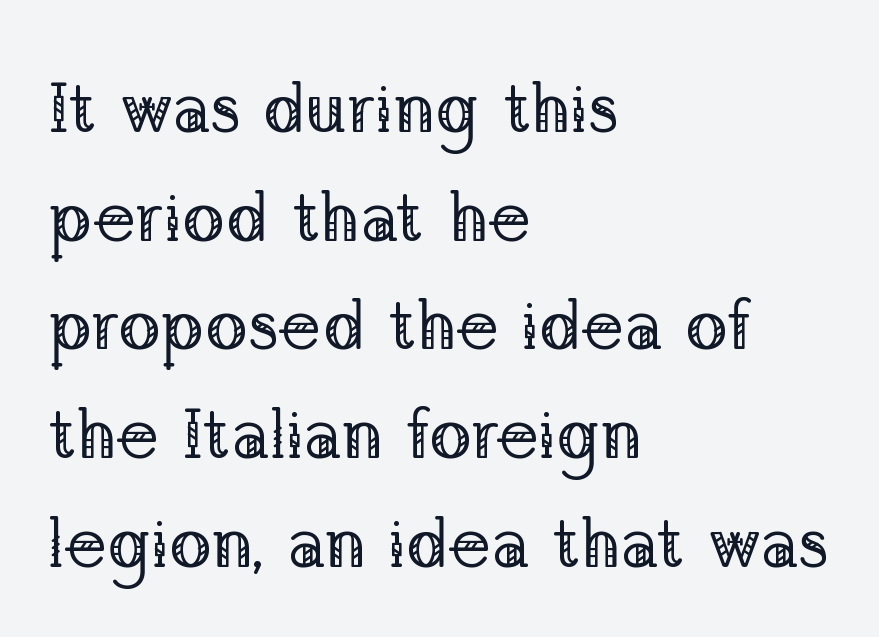
The image shows 71 px regular-weight serif type, upright; set left-aligned, normal line spacing (1.53x), normal letter spacing, not underlined; low stroke contrast and a medium x-height.
